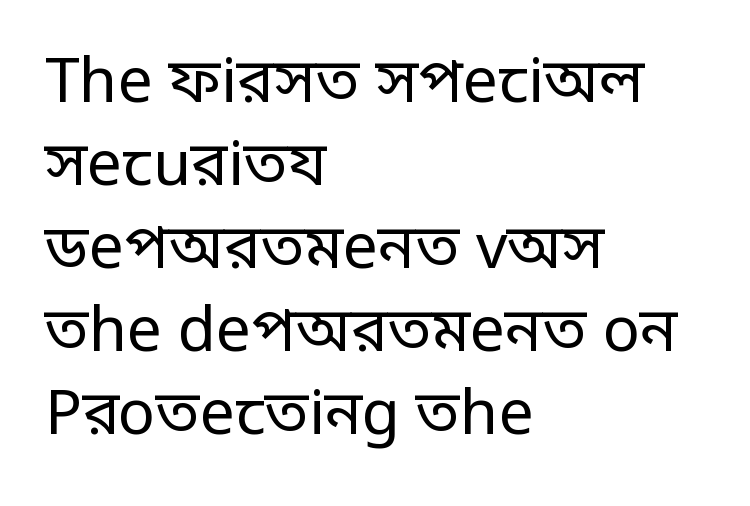
The image shows 62 px regular-weight, condensed sans-serif type, upright; set left-aligned, normal line spacing (1.34x), normal letter spacing, not underlined; low stroke contrast.
